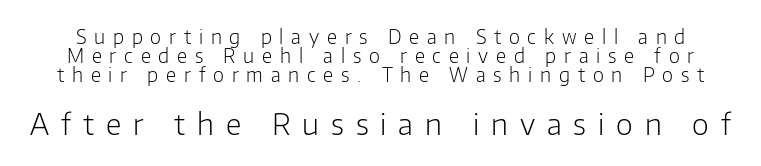
The image shows 29 px light sans-serif type, upright; set tight line spacing (1.01x), unusually wide letter spacing (+0.41 em), not underlined; the second (bottom) block is 1.53x larger; low stroke contrast and a medium x-height.
